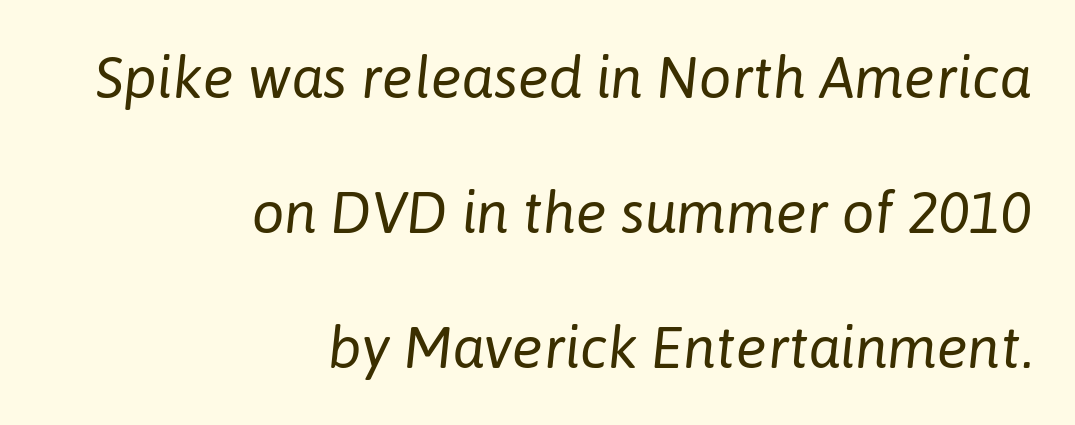
Students, note that the glyphs here touch the page at normal intervals. No heavy texture on the line: the type isn't bold. Anything drawn beneath the words? Only blank space. All the whitespace from short lines collects on the left. The whole block is typeset with a tilt.
